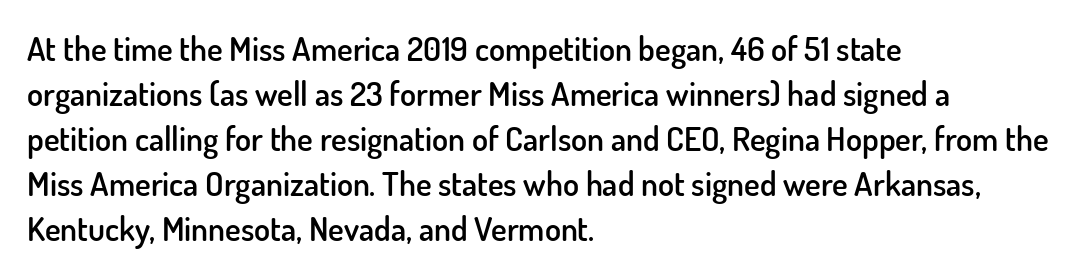
The image shows 33 px semibold sans-serif type, upright; set left-aligned, normal line spacing (1.36x), normal letter spacing, not underlined; low stroke contrast and a small x-height.
